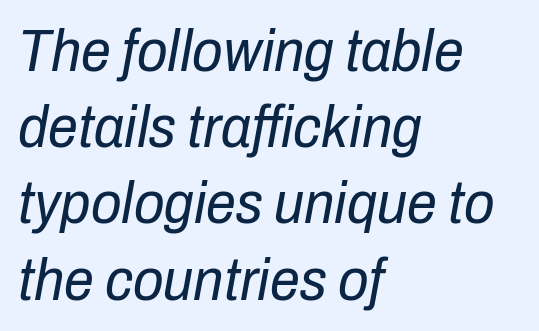
Quick note: italic. The paragraph shown leans on its left margin. Spacing verdict: proportional, widths tailored to each character. The strip under each line holds only bare page. The block of text has a typical density, with ordinary space between rows. Is this a heavy cut? Hardly; it is regular or lighter.
